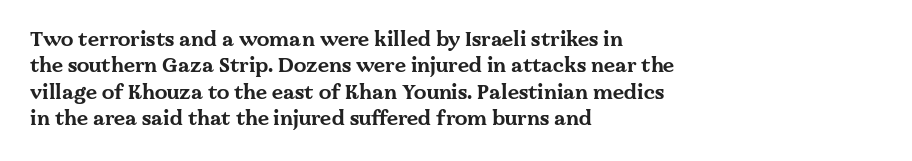
No extra tracking has been applied to these lines. The font is running at its bold setting. Students, observe: this is what conventionally led text looks like. Ascenders rise straight up at ninety degrees.
